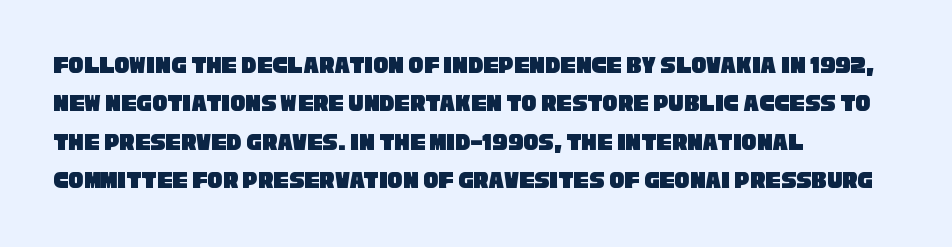
The image shows 25 px text type; set left-aligned, normal line spacing (1.54x), normal letter spacing, not underlined.
